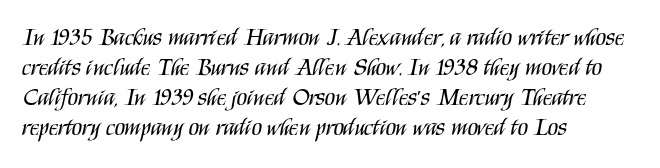
The image shows 24 px text type; set left-aligned, normal line spacing (1.25x), normal letter spacing, not underlined.
